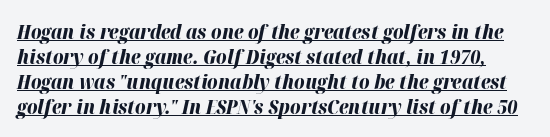
{"italic": "yes", "lean": "right", "slant_degrees": 12, "bold": "yes", "underline": "yes", "line_spacing": "normal", "line_spacing_ratio": 1.25, "letter_spacing": "normal", "letter_spacing_em": 0.0, "glyph_px": 20}
